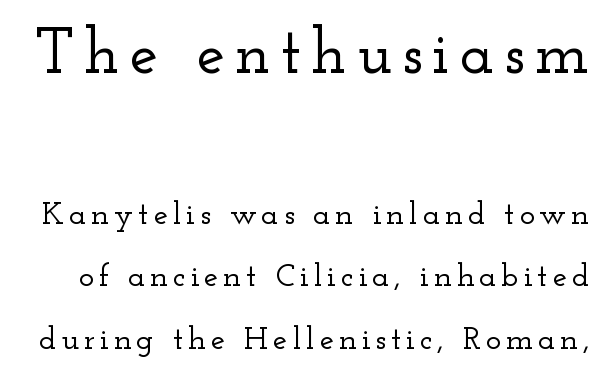
This layout puts the oversized block above and the modest block below. Examine the stroke ends and you'll spot serifs. This block would shrink considerably if given ordinary leading; it's expanded now. Ordinary non-slanted type is in use. The baseline area is clear. Think of a printed novel: that variable character pitch is what you see here.
